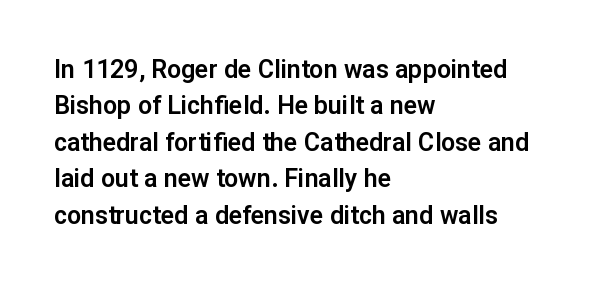
The image shows 25 px text type, upright; set left-aligned, normal line spacing (1.46x), normal letter spacing, not underlined.
